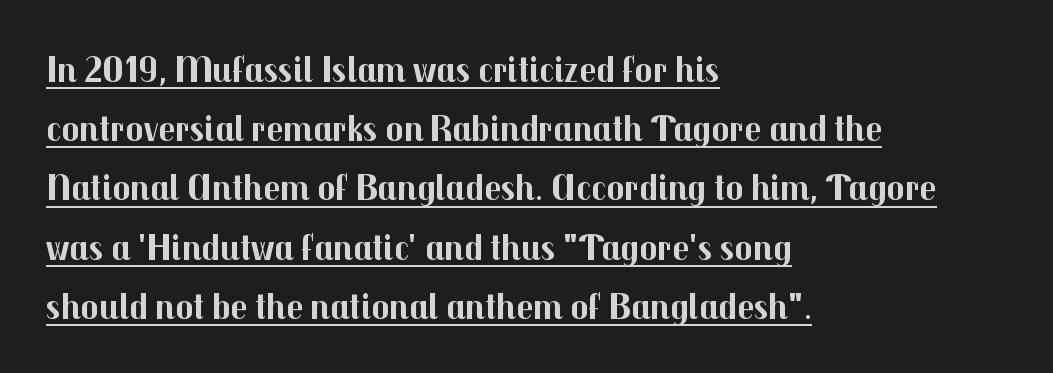
The image shows 37 px bold sans-serif type, upright; set left-aligned, normal line spacing (1.6x), normal letter spacing, underlined; medium stroke contrast and a medium x-height.
